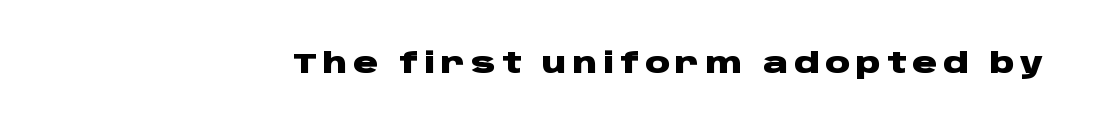
{"serif": "no", "italic": "no", "bold": "yes", "weight": "heavy", "width": "wide", "stroke_contrast": "low", "x_height": "large", "monospaced": "no", "underline": "no", "letter_spacing": "wide", "letter_spacing_em": 0.2, "glyph_px": 28}
